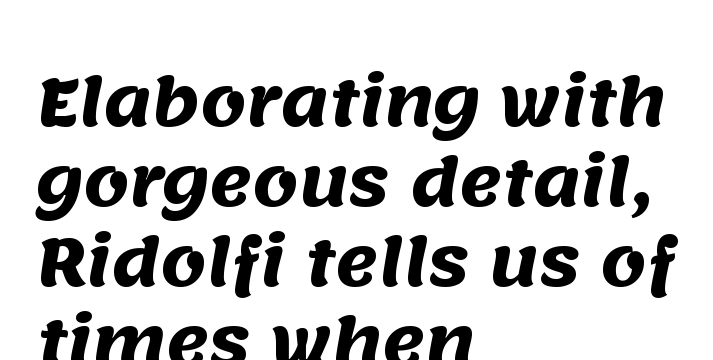
{"serif": "no", "bold": "yes", "weight": "heavy", "width": "normal", "stroke_contrast": "medium", "x_height": "large", "monospaced": "no", "underline": "no", "align": "left", "line_spacing_ratio": 1.23, "letter_spacing": "normal", "letter_spacing_em": 0.0, "glyph_px": 65}
